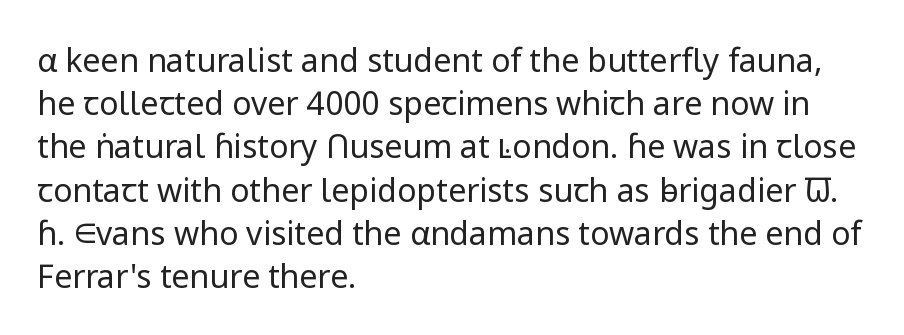
The image shows 32 px regular-weight sans-serif type, upright; set left-aligned, normal line spacing (1.35x), normal letter spacing, not underlined; low stroke contrast and a medium x-height.
